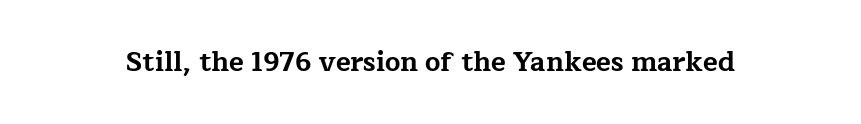
The image shows 27 px bold type, upright; set normal letter spacing, not underlined.
